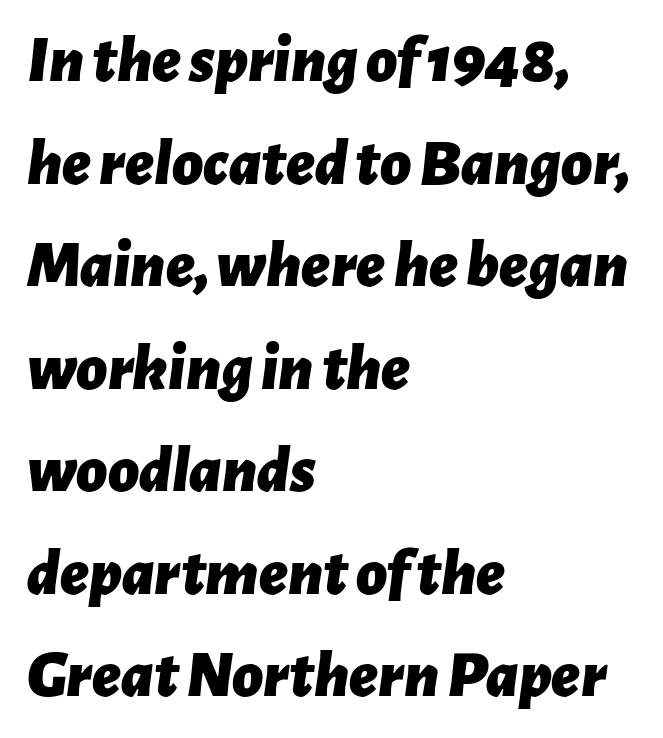
The image shows 67 px bold type, italic (leaning right); set left-aligned, normal line spacing (1.53x), normal letter spacing, not underlined; low stroke contrast and a medium x-height.
